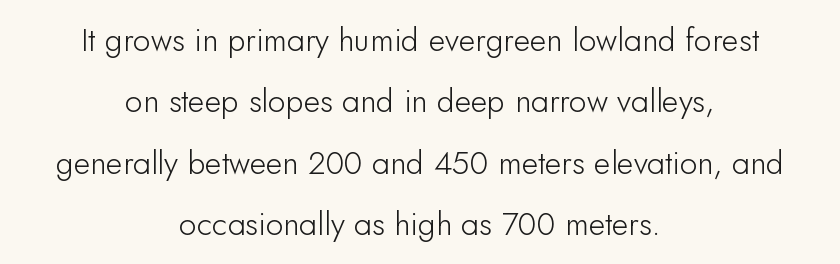
{"serif": "no", "italic": "no", "width": "normal", "stroke_contrast": "low", "x_height": "small", "monospaced": "no", "underline": "no", "align": "center", "line_spacing": "loose", "line_spacing_ratio": 1.92, "letter_spacing": "normal", "letter_spacing_em": 0.0, "glyph_px": 32}
